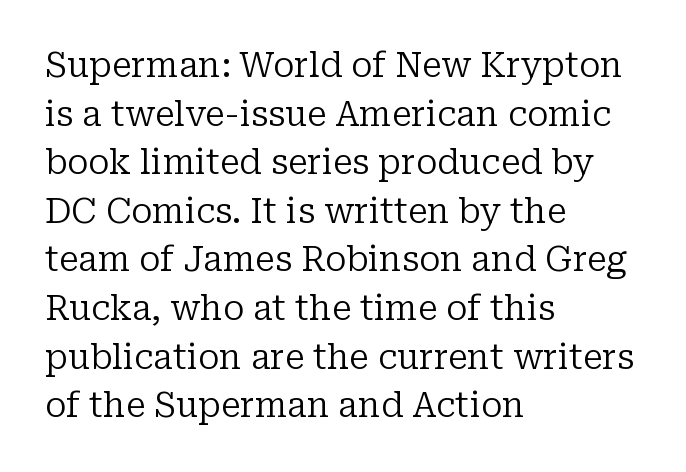
Q: Is the text bold? A: No.
Q: Is the text italic (slanted)? A: No, it is upright.
Q: Is the typeface a serif or a sans-serif typeface? A: Serif.
Q: Is the text underlined? A: No.
Q: How is the paragraph aligned? A: Left-aligned.
Q: Is the spacing between letters normal or unusually wide? A: Normal.
Q: Is the spacing between lines tight, normal or loose? A: Normal.
Q: Width (condensed, normal, or wide)? A: Normal.
Q: Stroke contrast? A: Low.
Q: x-height? A: Medium.
Q: Monospaced? A: No.
